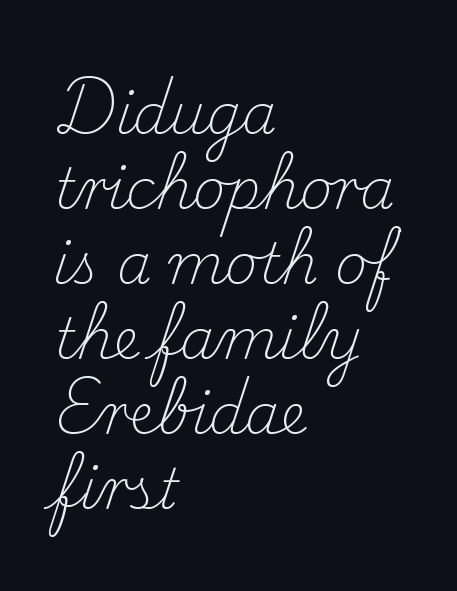
{"serif": "yes", "bold": "no", "weight": "light", "width": "normal", "stroke_contrast": "medium", "x_height": "small", "monospaced": "no", "underline": "no", "align": "left", "line_spacing": "normal", "line_spacing_ratio": 1.34, "letter_spacing": "normal", "letter_spacing_em": 0.0, "glyph_px": 56}
